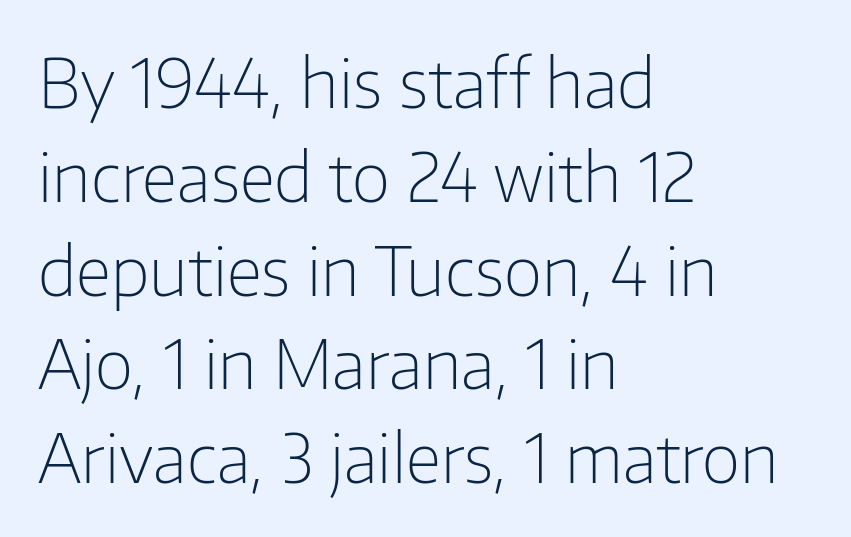
The image shows 67 px light sans-serif type, upright; set left-aligned, normal line spacing (1.4x), normal letter spacing, not underlined; low stroke contrast and a medium x-height.
